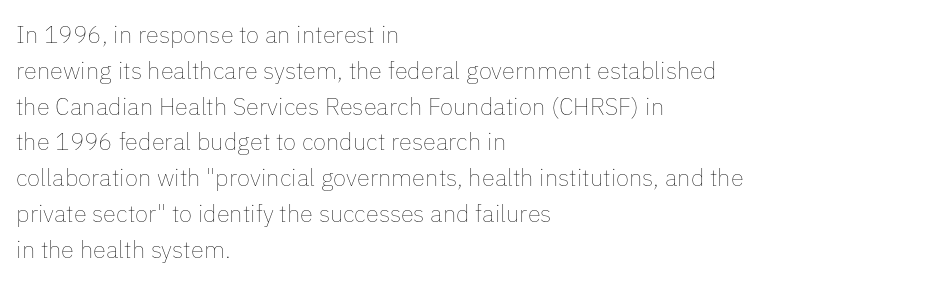
The setting favours the left margin, as ordinary paragraphs usually do. Upright lettering throughout. Letter spacing: default. No chunkiness to these letters — they're not bold.
